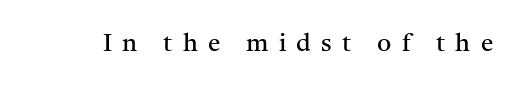
Q: Is the text bold? A: No.
Q: Is the text italic (slanted)? A: No, it is upright.
Q: Is the text underlined? A: No.
Q: Is the spacing between letters normal or unusually wide? A: Unusually wide.
